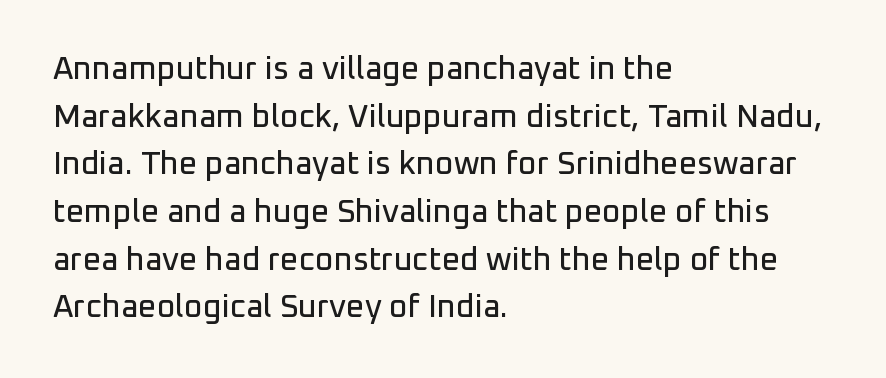
{"serif": "no", "italic": "no", "width": "normal", "stroke_contrast": "low", "x_height": "medium", "monospaced": "no", "underline": "no", "align": "left", "line_spacing": "normal", "line_spacing_ratio": 1.49, "letter_spacing": "normal", "letter_spacing_em": 0.0, "glyph_px": 32}
